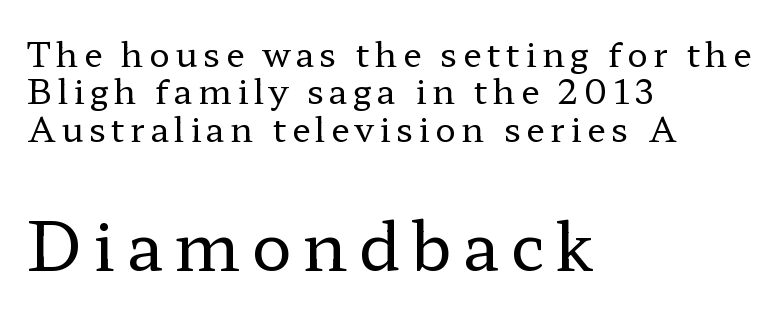
The image shows 67 px regular-weight, wide serif type, upright; set left-aligned, tight line spacing (1.1x), not underlined; the second (bottom) block is 1.97x larger; low stroke contrast and a medium x-height.
